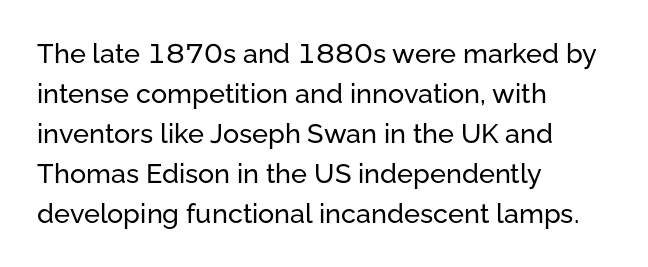
Regular leading. The zone under the glyphs is completely vacant. Italic? Not at all — the glyphs are vertical. A typesetter would call this zero additional tracking. Leftover space on each line is placed entirely after the last word.
